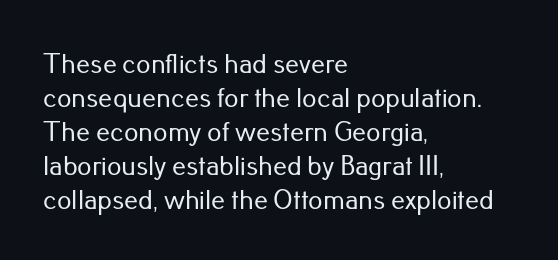
The image shows 28 px sans-serif type, upright; set left-aligned, line spacing 1.21x, normal letter spacing, not underlined; low stroke contrast and a small x-height.
